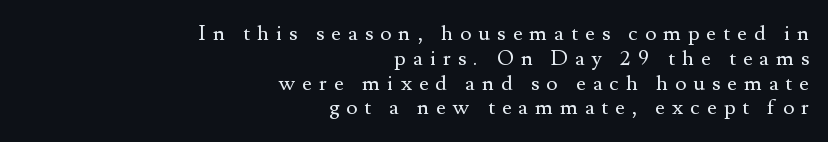
The image shows 21 px text type, upright; set right-aligned, line spacing 1.18x, unusually wide letter spacing (+0.34 em), not underlined.
